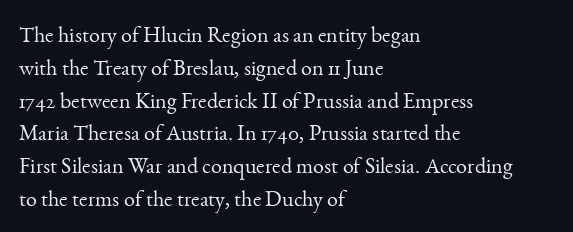
{"italic": "no", "bold": "no", "underline": "no", "align": "left", "line_spacing": "normal", "line_spacing_ratio": 1.49, "letter_spacing": "normal", "letter_spacing_em": 0.0, "glyph_px": 22}
